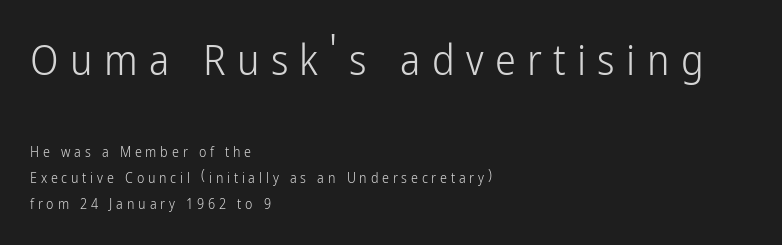
Does the type have serifs? No, each stem ends abruptly. These two chunks differ in scale, with the top chunk taking the larger measure. Substantial extra tracking has been applied to these lines. Summary of weight: not heavy and not bold.
